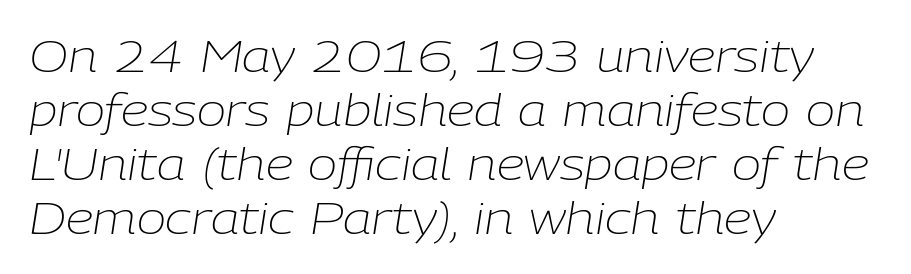
The letters sit at their default tracking, neither squeezed nor spread. Just letters on the line, the space beneath them empty. This sample uses an oblique cut, with every glyph tilted off the vertical. Left-aligned paragraph, ragged on the right.
